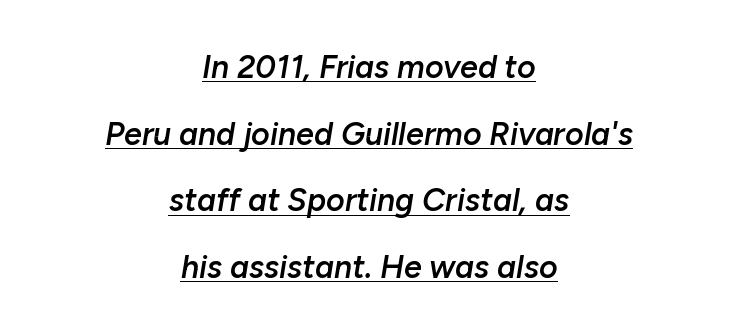
The image shows 32 px semibold type, italic (leaning right); set centered, loose line spacing (2.08x), normal letter spacing, underlined; low stroke contrast and a medium x-height.
